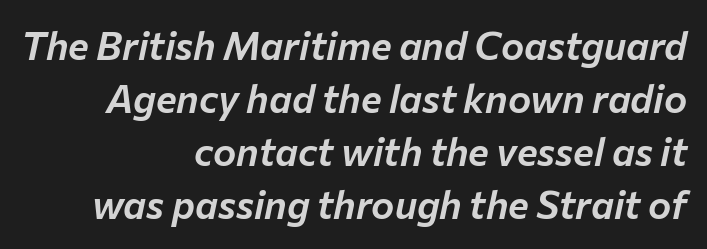
The gap between lines stays unmarked. The letters are slanted; this is an italic face. Notice how the passage keeps a crisp vertical edge on the right only. Summary of vertical rhythm: regular, with standard interline spacing. Observe the ordinary spacing: letters are neighbours, not strangers. Character widths vary here, with narrow letters taking less room than wide ones.
